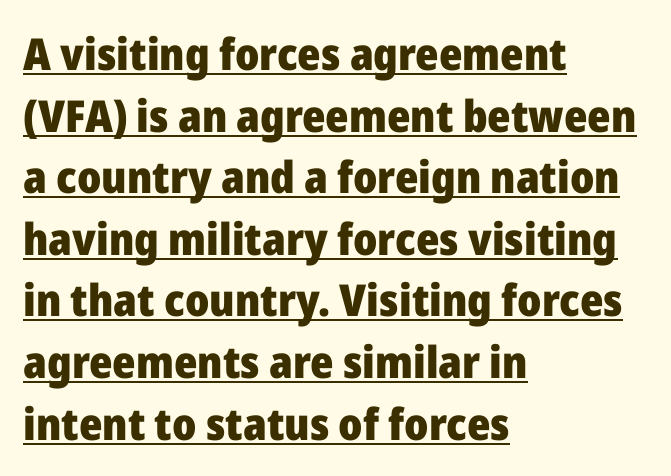
The letters are bold, with thick, heavy strokes. The tracking reads as untouched default to a designer's eye. This sample has the flowing, uneven cadence of proportional lettering. Whoever set this chose a conventional vertical rhythm.
